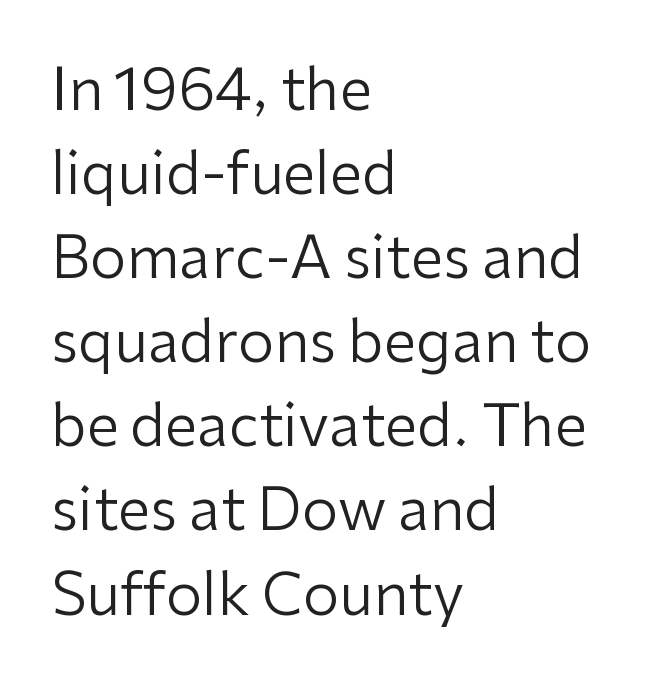
Q: Is the text bold? A: No.
Q: Is the text italic (slanted)? A: No, it is upright.
Q: Is the typeface a serif or a sans-serif typeface? A: Sans-serif.
Q: Is the text underlined? A: No.
Q: How is the paragraph aligned? A: Left-aligned.
Q: Is the spacing between letters normal or unusually wide? A: Normal.
Q: Is the spacing between lines tight, normal or loose? A: Normal.
Q: Width (condensed, normal, or wide)? A: Normal.
Q: Stroke contrast? A: Low.
Q: x-height? A: Medium.
Q: Monospaced? A: No.
